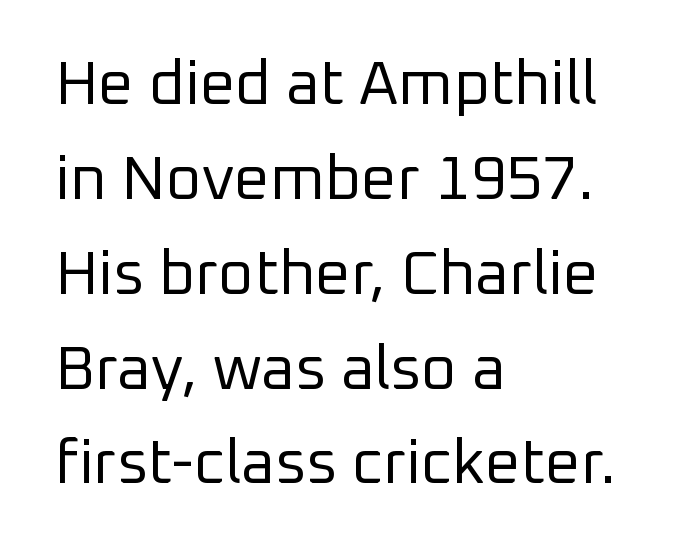
{"serif": "no", "italic": "no", "bold": "no", "weight": "regular", "width": "normal", "stroke_contrast": "low", "x_height": "medium", "monospaced": "no", "underline": "no", "align": "left", "line_spacing": "normal", "line_spacing_ratio": 1.53, "letter_spacing": "normal", "letter_spacing_em": 0.0, "glyph_px": 62}
